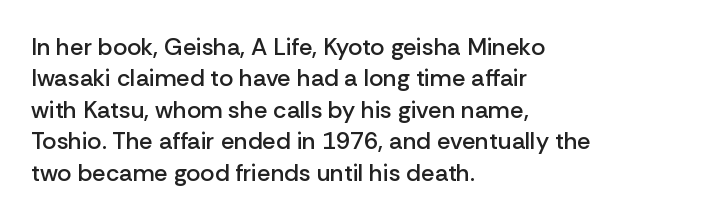
The image shows 24 px text type, upright; set left-aligned, normal line spacing (1.31x), normal letter spacing, not underlined.
